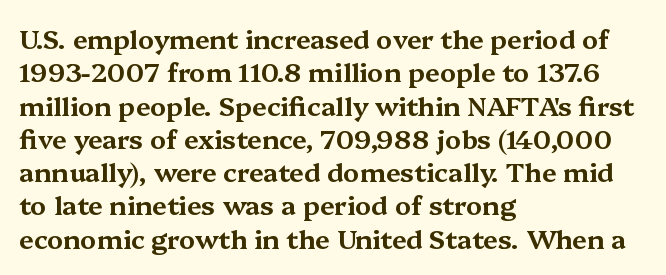
Q: Is the text italic (slanted)? A: No, it is upright.
Q: Is the text underlined? A: No.
Q: How is the paragraph aligned? A: Left-aligned.
Q: Is the spacing between letters normal or unusually wide? A: Normal.
Q: Is the spacing between lines tight, normal or loose? A: Normal.
